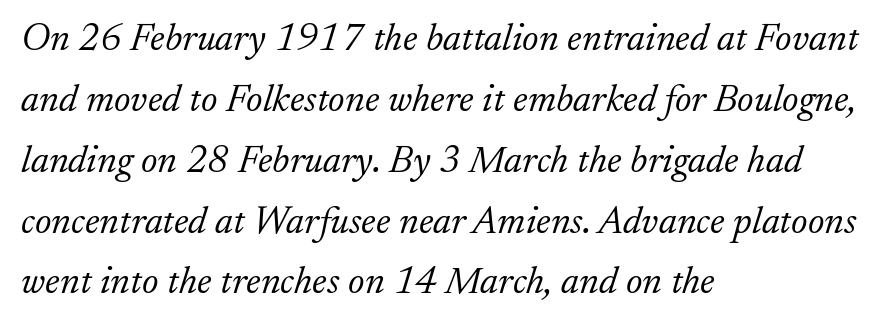
{"serif": "yes", "italic": "yes", "lean": "right", "slant_degrees": 17, "bold": "no", "weight": "light", "width": "normal", "stroke_contrast": "low", "x_height": "small", "monospaced": "no", "underline": "no", "align": "left", "line_spacing": "normal", "line_spacing_ratio": 1.56, "letter_spacing": "normal", "letter_spacing_em": 0.0, "glyph_px": 39}
